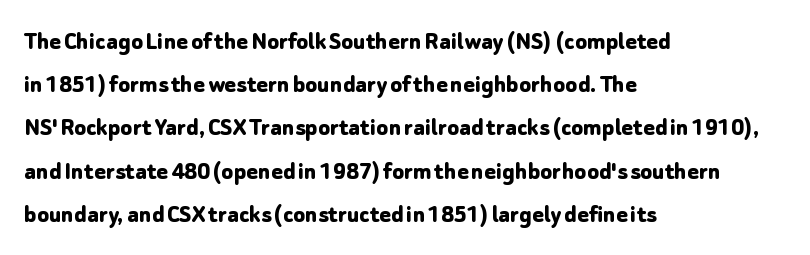
{"italic": "no", "bold": "yes", "underline": "no", "align": "left", "line_spacing": "normal", "line_spacing_ratio": 1.6, "letter_spacing": "normal", "letter_spacing_em": 0.0, "glyph_px": 27}
